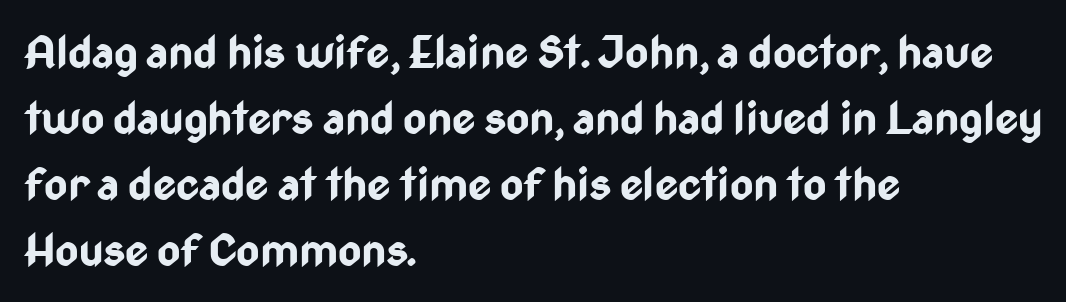
The type sits square on the baseline with zero lean. Compared with an ordinary text face, these strokes are far heavier — a full bold. Each letter keeps its own natural width here, so spacing adapts to shape. This sample uses plain, unmodified letter spacing. These lines are set flush left with a ragged right edge. Vertical spacing — default.
